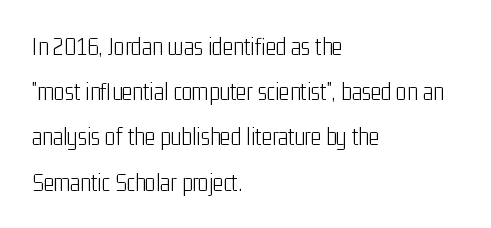
Unmarked baselines from the first word to the last. Is the block centered? No — it sits flush against the left margin. On a weight scale, this lands at 450 or below. Is there any slant? The stems are plumb. Characters follow at the spacing the type designer built in.
